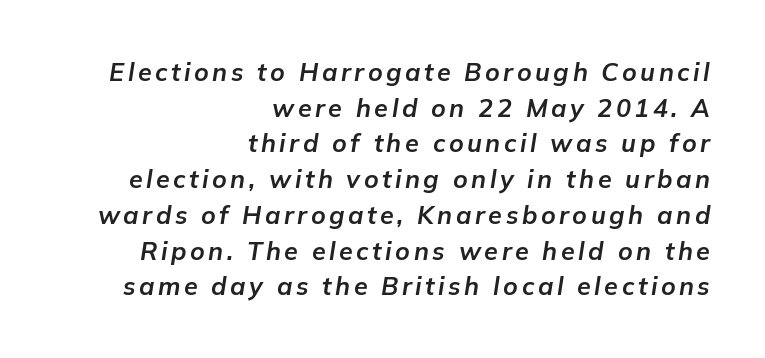
The image shows 25 px bold type, italic (leaning right); set right-aligned, normal line spacing (1.43x), not underlined.
